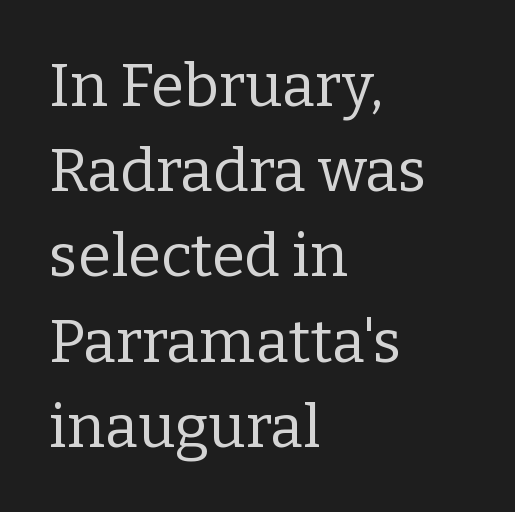
The image shows 60 px regular-weight serif type, upright; set left-aligned, normal line spacing (1.42x), normal letter spacing, not underlined; low stroke contrast and a medium x-height.
